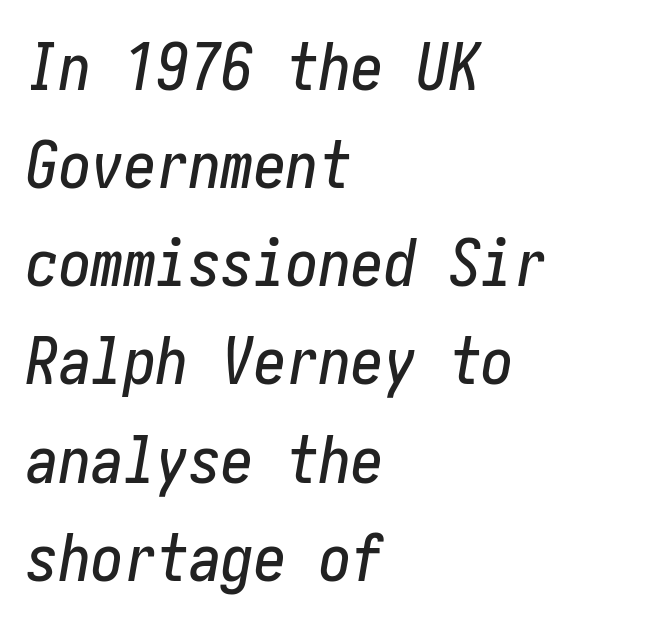
The image shows 65 px condensed type, italic (leaning right); set left-aligned, normal line spacing (1.51x), normal letter spacing, not underlined; low stroke contrast and a medium x-height.
